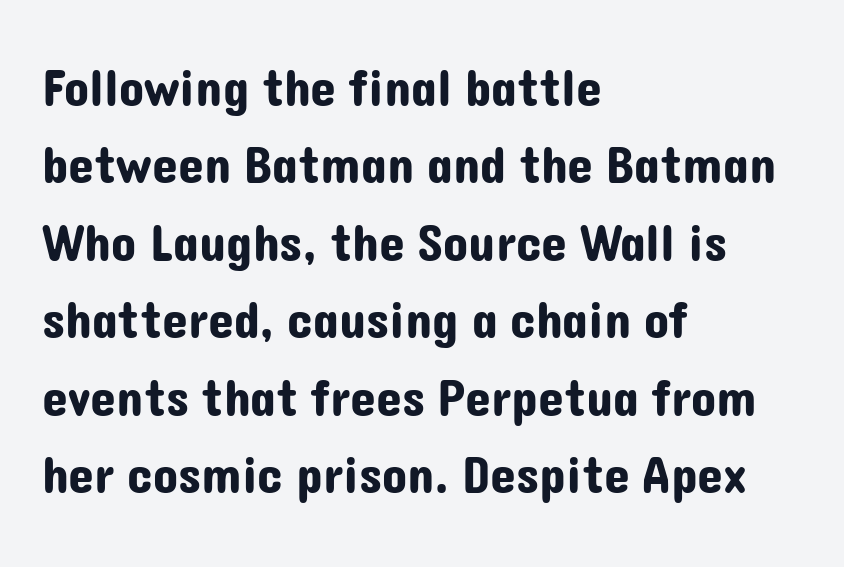
The image shows 52 px sans-serif type, upright; set left-aligned, normal line spacing (1.49x), normal letter spacing, not underlined; low stroke contrast and a medium x-height.
